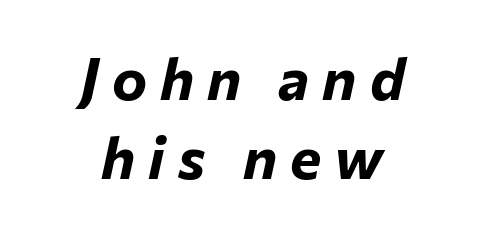
This is heavy type, rendered in bold. Do the characters align in a grid? No, the font is proportional. Rule under the text: the space is simply empty. Observe the wide spacing: letters keep a clear distance from each other. Quick note: interline space is typical. Horizontally, the lines are justified to the midpoint only.
